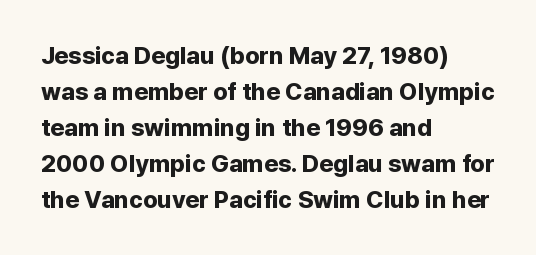
These lines are set flush left with a ragged right edge. Upright lettering throughout. Compared with typical body copy, the letter spacing here is the same. The line-height multiplier appears to be the usual default.
